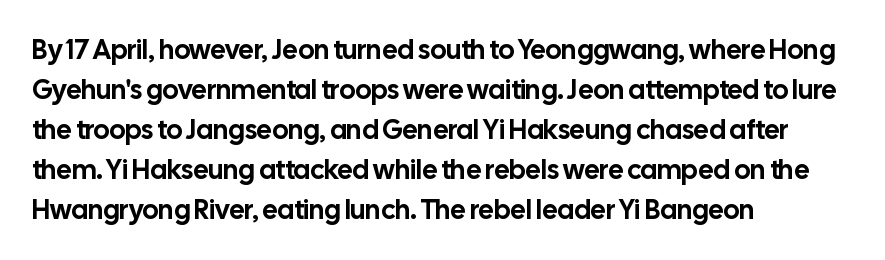
{"italic": "no", "underline": "no", "align": "left", "line_spacing": "normal", "line_spacing_ratio": 1.48, "letter_spacing": "normal", "letter_spacing_em": 0.0, "glyph_px": 27}
